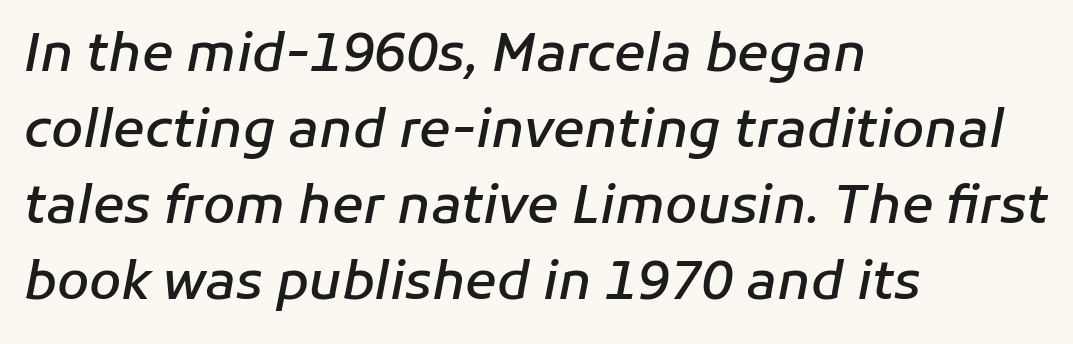
The image shows 52 px semibold type, italic (leaning right); set left-aligned, normal line spacing (1.46x), normal letter spacing, not underlined; low stroke contrast and a medium x-height.
